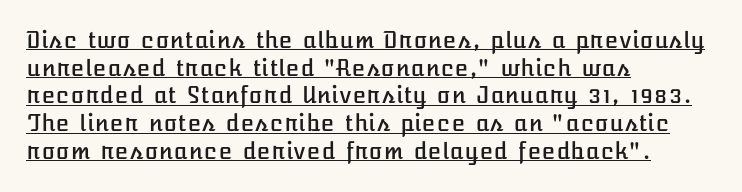
Q: Is the text italic (slanted)? A: No, it is upright.
Q: Is the text underlined? A: Yes.
Q: How is the paragraph aligned? A: Left-aligned.
Q: Is the spacing between letters normal or unusually wide? A: Normal.
Q: Is the spacing between lines tight, normal or loose? A: Normal.
